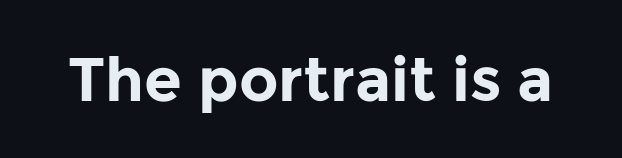
Q: Is the text bold? A: Yes.
Q: Is the text italic (slanted)? A: No, it is upright.
Q: Is the typeface a serif or a sans-serif typeface? A: Sans-serif.
Q: Is the text underlined? A: No.
Q: Is the spacing between letters normal or unusually wide? A: Normal.
Q: Width (condensed, normal, or wide)? A: Normal.
Q: Stroke contrast? A: Low.
Q: x-height? A: Medium.
Q: Monospaced? A: No.
